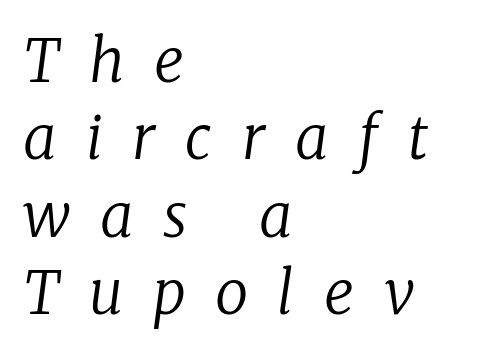
Q: Is the text bold? A: No.
Q: Is the text italic (slanted)? A: Yes, it leans right by about 8 degrees.
Q: Is the typeface a serif or a sans-serif typeface? A: Serif.
Q: Is the text underlined? A: No.
Q: How is the paragraph aligned? A: Left-aligned.
Q: Is the spacing between letters normal or unusually wide? A: Unusually wide.
Q: Is the spacing between lines tight, normal or loose? A: Normal.
Q: Width (condensed, normal, or wide)? A: Normal.
Q: Stroke contrast? A: Low.
Q: x-height? A: Medium.
Q: Monospaced? A: No.
